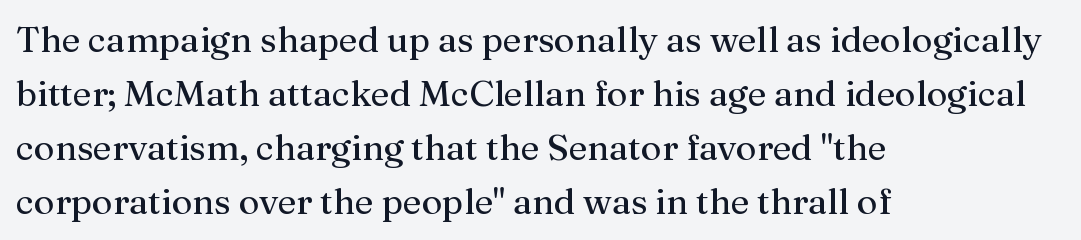
Q: Is the text bold? A: No.
Q: Is the text italic (slanted)? A: No, it is upright.
Q: Is the typeface a serif or a sans-serif typeface? A: Serif.
Q: Is the text underlined? A: No.
Q: How is the paragraph aligned? A: Left-aligned.
Q: Is the spacing between letters normal or unusually wide? A: Normal.
Q: Is the spacing between lines tight, normal or loose? A: Normal.
Q: Width (condensed, normal, or wide)? A: Normal.
Q: Stroke contrast? A: Medium.
Q: x-height? A: Medium.
Q: Monospaced? A: No.
